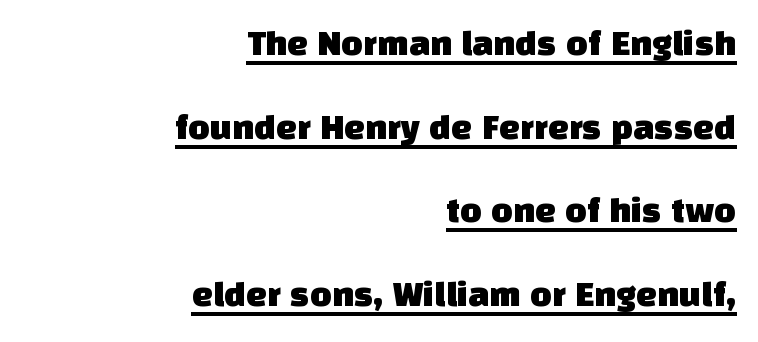
The image shows 37 px sans-serif type; set right-aligned, loose line spacing (2.26x), normal letter spacing, underlined; low stroke contrast and a large x-height.
